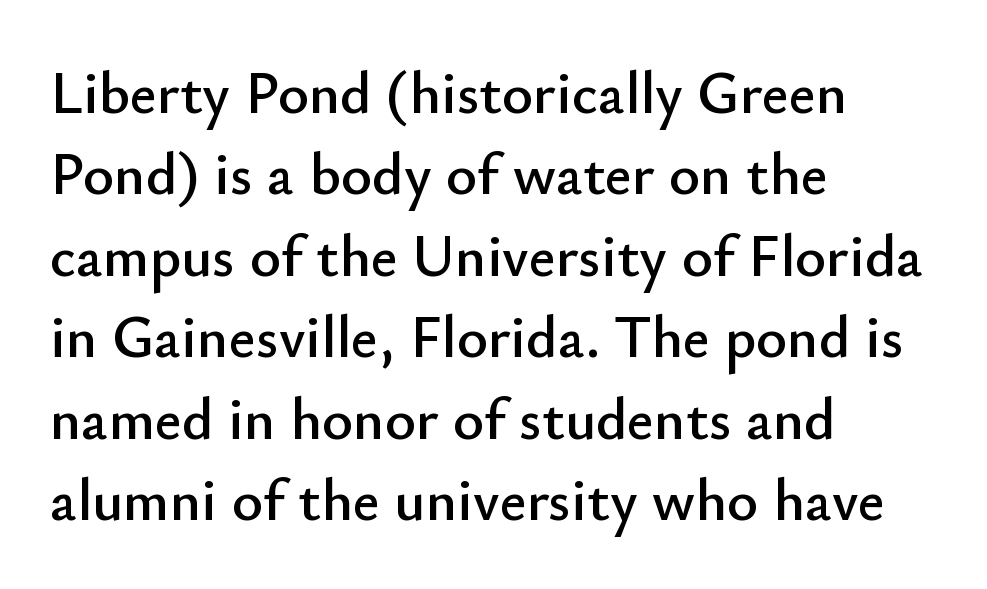
Q: Is the text italic (slanted)? A: No, it is upright.
Q: Is the typeface a serif or a sans-serif typeface? A: Sans-serif.
Q: Is the text underlined? A: No.
Q: How is the paragraph aligned? A: Left-aligned.
Q: Is the spacing between letters normal or unusually wide? A: Normal.
Q: Is the spacing between lines tight, normal or loose? A: Normal.
Q: Width (condensed, normal, or wide)? A: Normal.
Q: Stroke contrast? A: Low.
Q: x-height? A: Small.
Q: Monospaced? A: No.
